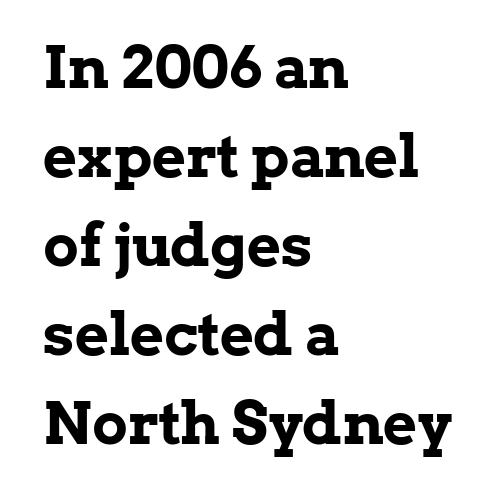
Q: Is the text bold? A: Yes.
Q: Is the text italic (slanted)? A: No, it is upright.
Q: Is the typeface a serif or a sans-serif typeface? A: Serif.
Q: Is the text underlined? A: No.
Q: How is the paragraph aligned? A: Left-aligned.
Q: Is the spacing between letters normal or unusually wide? A: Normal.
Q: Is the spacing between lines tight, normal or loose? A: Normal.
Q: Width (condensed, normal, or wide)? A: Normal.
Q: Stroke contrast? A: Low.
Q: x-height? A: Medium.
Q: Monospaced? A: No.
